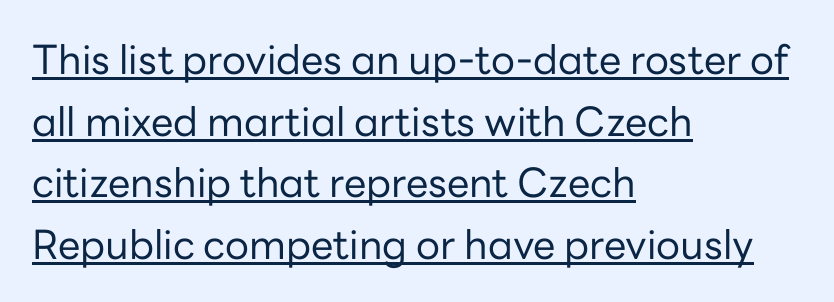
{"serif": "no", "italic": "no", "bold": "no", "weight": "regular", "width": "normal", "stroke_contrast": "low", "x_height": "medium", "monospaced": "no", "underline": "yes", "align": "left", "line_spacing": "normal", "line_spacing_ratio": 1.54, "letter_spacing": "normal", "letter_spacing_em": 0.0, "glyph_px": 40}
